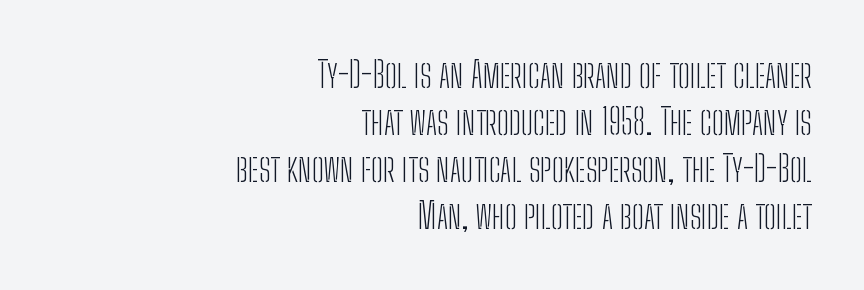
{"serif": "no", "italic": "no", "bold": "no", "weight": "light", "width": "condensed", "stroke_contrast": "low", "x_height": "medium", "monospaced": "no", "underline": "no", "align": "right", "line_spacing": "normal", "line_spacing_ratio": 1.31, "letter_spacing": "normal", "letter_spacing_em": 0.0, "glyph_px": 36}
